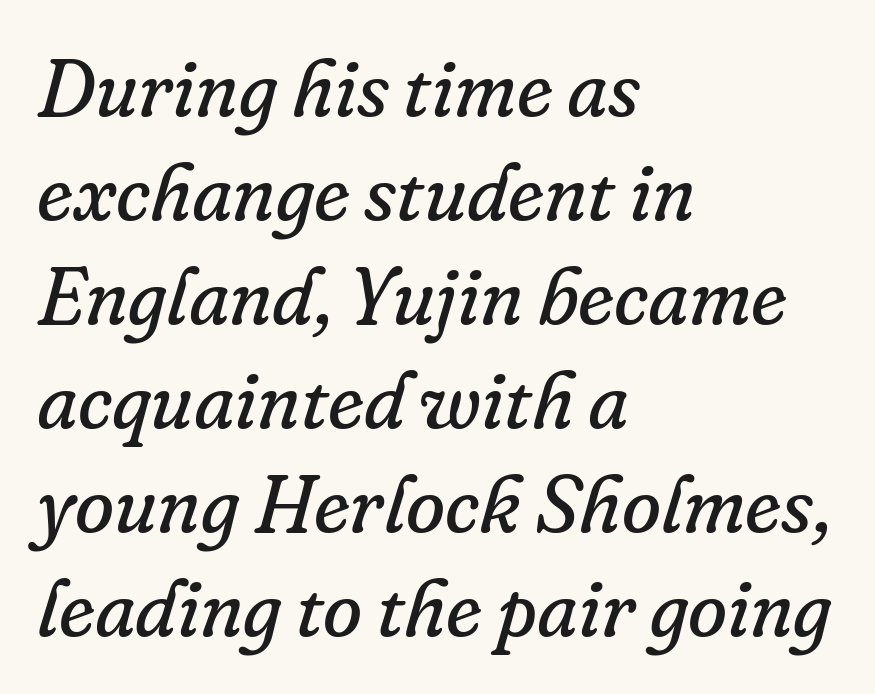
The image shows 80 px regular-weight serif type, italic (leaning right); set left-aligned, normal line spacing (1.3x), normal letter spacing, not underlined; low stroke contrast and a small x-height.
